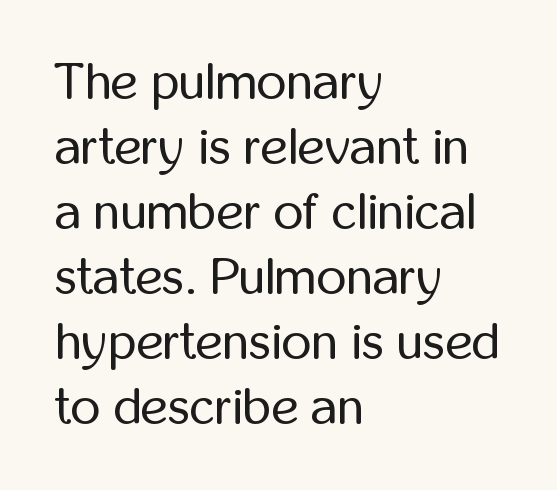
{"serif": "no", "italic": "no", "bold": "no", "weight": "regular", "width": "condensed", "stroke_contrast": "low", "x_height": "medium", "monospaced": "no", "underline": "no", "align": "left", "line_spacing": "normal", "line_spacing_ratio": 1.25, "letter_spacing": "normal", "letter_spacing_em": 0.0, "glyph_px": 52}
